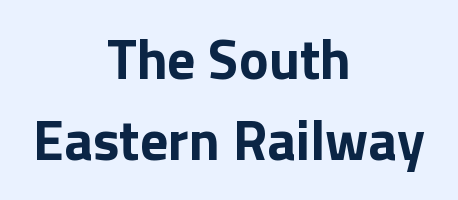
The image shows 56 px bold sans-serif type, upright; set centered, normal line spacing (1.44x), normal letter spacing, not underlined; low stroke contrast and a medium x-height.
